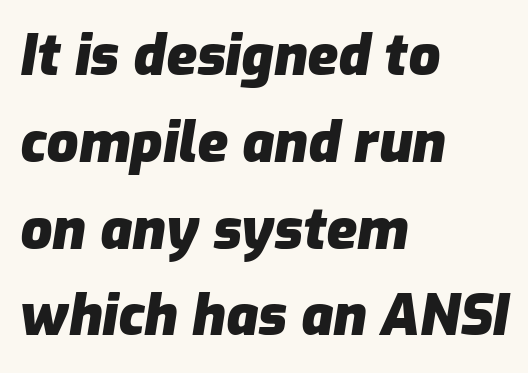
Regarding leading, the lines here are spaced in the standard way. A typesetter would mark this as italic. Nothing unusual about the tracking: characters are spaced as the font intends. The ragged edge is on the right, which tells us the setting is flush left. The sample has been set heavy, in full bold. Do the characters align in a grid? No, the font is proportional.
